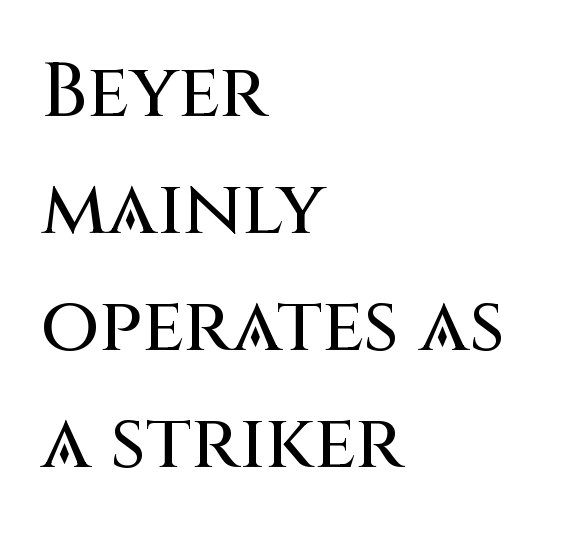
{"serif": "no", "italic": "no", "width": "normal", "stroke_contrast": "medium", "x_height": "large", "monospaced": "no", "underline": "no", "align": "left", "line_spacing": "normal", "line_spacing_ratio": 1.54, "letter_spacing": "normal", "letter_spacing_em": 0.0, "glyph_px": 76}
